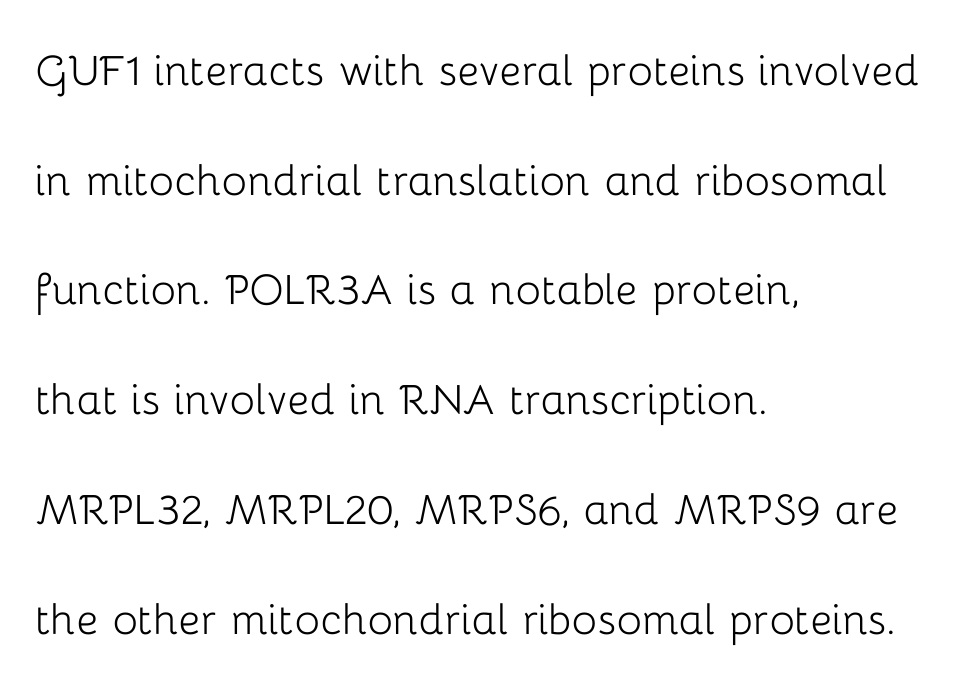
Q: Is the text bold? A: No.
Q: Is the text italic (slanted)? A: No, it is upright.
Q: Is the typeface a serif or a sans-serif typeface? A: Sans-serif.
Q: Is the text underlined? A: No.
Q: How is the paragraph aligned? A: Left-aligned.
Q: Is the spacing between letters normal or unusually wide? A: Normal.
Q: Is the spacing between lines tight, normal or loose? A: Loose.
Q: Width (condensed, normal, or wide)? A: Normal.
Q: Stroke contrast? A: Low.
Q: x-height? A: Medium.
Q: Monospaced? A: No.
